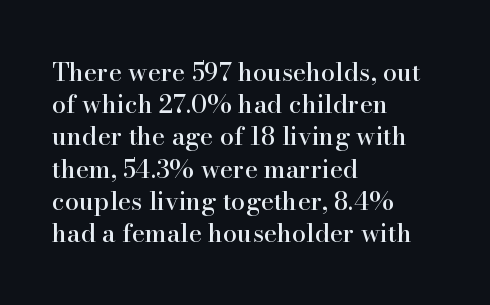
No italicization has been applied; the sample stays upright. This sample uses plain, unmodified letter spacing. Decoration check: the copy has no underline. The typesetter chose a ragged-right arrangement here. Interline gaps are of average width in this sample.
